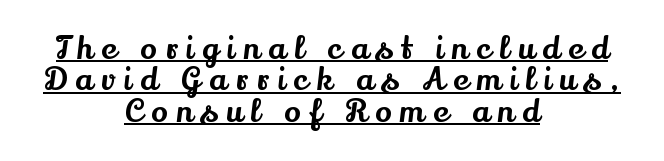
Proportional: the letters do not fall into vertical columns. This sample carries an underscore along the baseline area. Caption: expanded tracking, letters set apart. A student would call this center alignment; a typographer would say set centered. Letterform terminals end in serifs throughout the passage.
